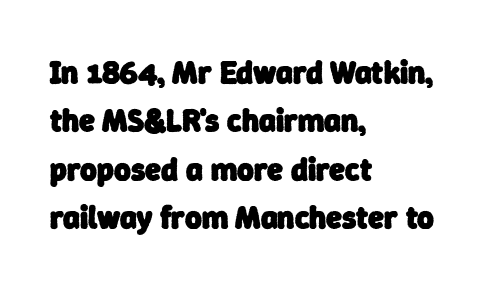
The image shows 32 px heavy sans-serif type; set left-aligned, normal line spacing (1.51x), normal letter spacing, not underlined; low stroke contrast and a medium x-height.
